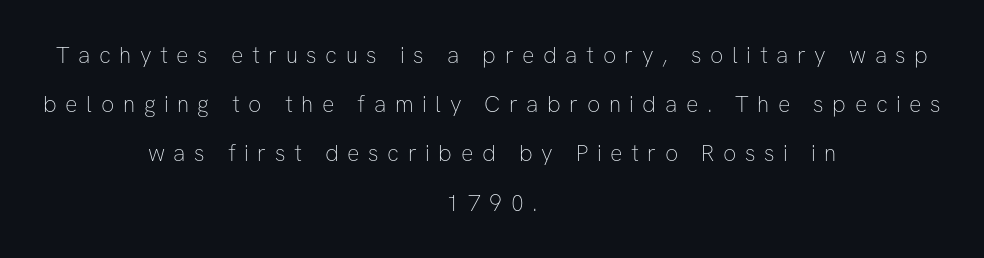
The face looks like a standard text weight, possibly lighter. In terms of leading, this rendering errs on the spacious side. The lines in this sample share a center point and differ in where they start and stop. Decoration check: the copy has no underline. Tall strokes in this sample are plumb rather than angled.
